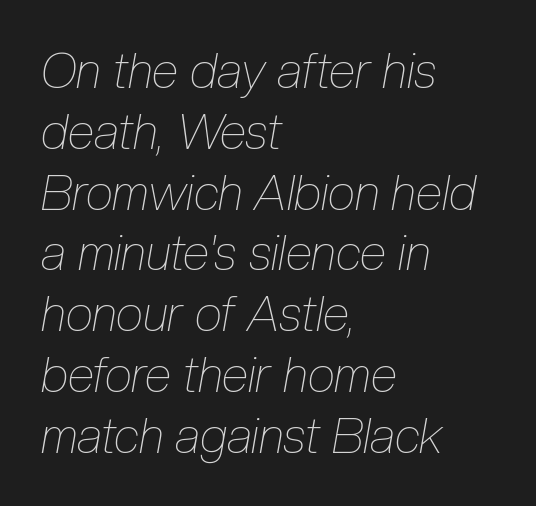
The image shows 49 px thin, condensed type, italic (leaning right); set left-aligned, line spacing 1.24x, normal letter spacing, not underlined; low stroke contrast and a medium x-height.
